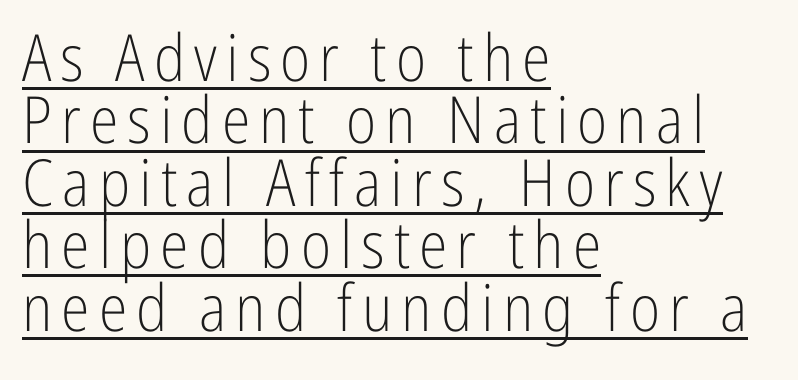
Designer's note — italics off, roman on. These lines are rendered in a variable-pitch font. Notice how a bar underscores the lettering throughout. Serif or sans? Sans — the stroke terminals are bare.
